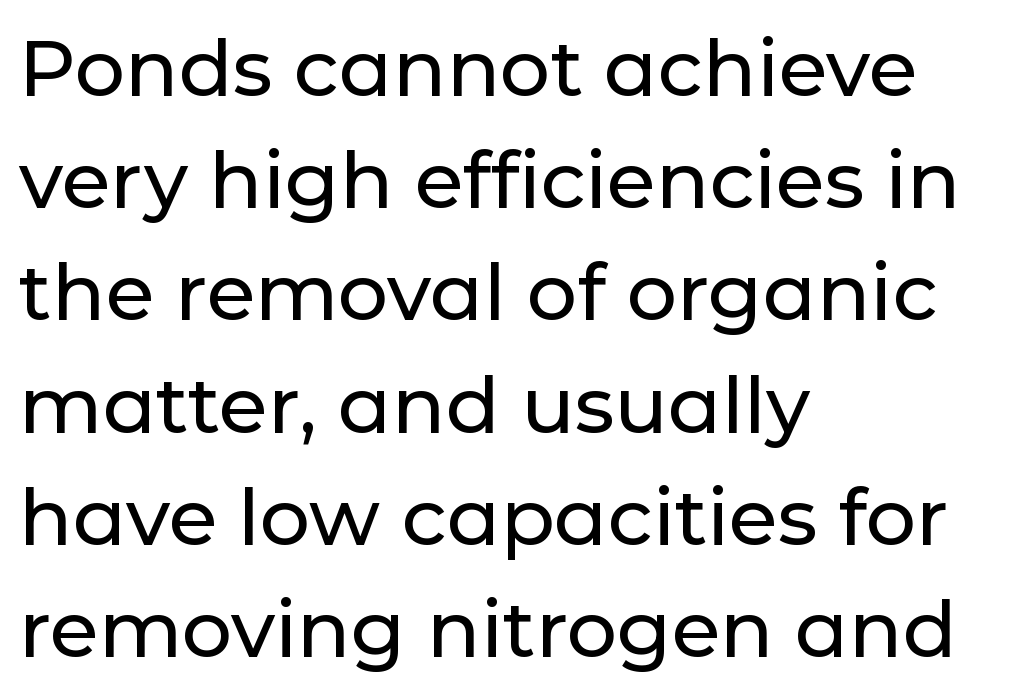
What stands out about the letter spacing? Nothing — it is the standard amount. Vertically, the passage feels balanced, rows spaced as you'd expect. The face used here is a sans, in the tradition of grotesques and geometrics. No word sits above an underline. The font's upright variant was chosen for this text.
